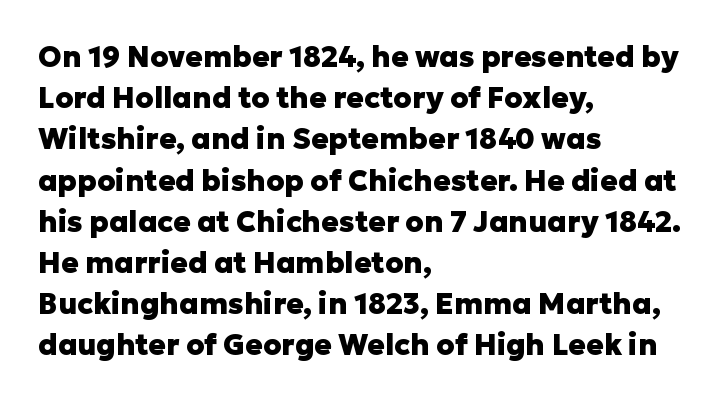
Spacing verdict: proportional, widths tailored to each character. There is no visible air inserted between adjacent glyphs. The passage shown stacks its lines at a standard gap. Font category for this specimen: sans-serif. The gap between lines stays unmarked.
